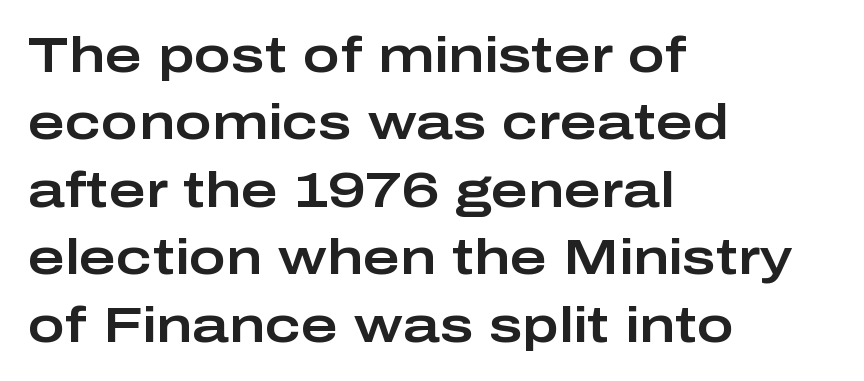
The image shows 50 px wide sans-serif type, upright; set left-aligned, normal line spacing (1.35x), normal letter spacing, not underlined; low stroke contrast and a medium x-height.
